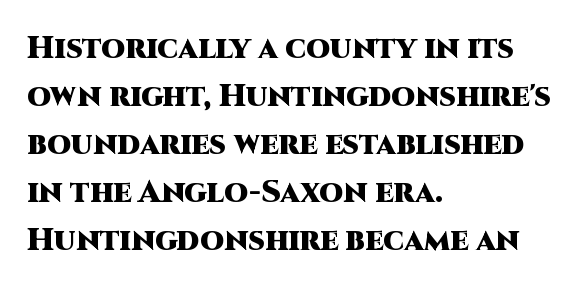
Q: Is the text bold? A: Yes.
Q: Is the text italic (slanted)? A: No, it is upright.
Q: Is the typeface a serif or a sans-serif typeface? A: Sans-serif.
Q: Is the text underlined? A: No.
Q: How is the paragraph aligned? A: Left-aligned.
Q: Is the spacing between letters normal or unusually wide? A: Normal.
Q: Is the spacing between lines tight, normal or loose? A: Normal.
Q: Width (condensed, normal, or wide)? A: Normal.
Q: Stroke contrast? A: High.
Q: x-height? A: Large.
Q: Monospaced? A: No.
